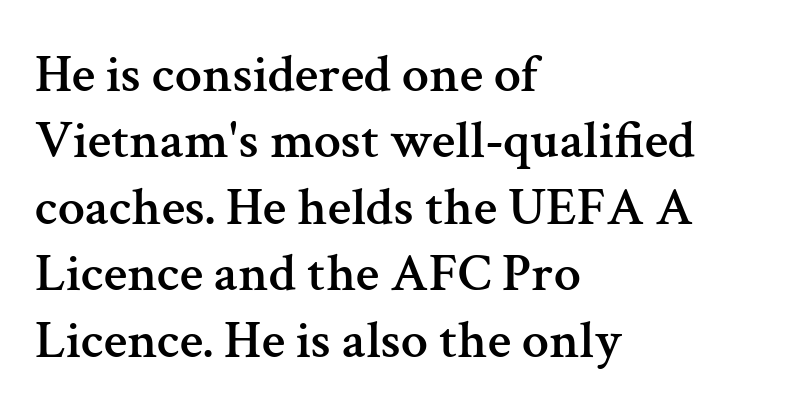
{"serif": "yes", "italic": "no", "width": "normal", "stroke_contrast": "medium", "x_height": "medium", "monospaced": "no", "underline": "no", "align": "left", "line_spacing_ratio": 1.23, "letter_spacing": "normal", "letter_spacing_em": 0.0, "glyph_px": 54}
